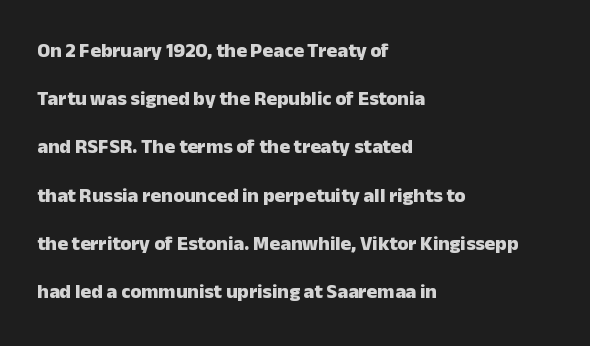
{"italic": "no", "bold": "yes", "underline": "no", "align": "left", "line_spacing": "loose", "line_spacing_ratio": 2.41, "letter_spacing": "normal", "letter_spacing_em": 0.0, "glyph_px": 20}
